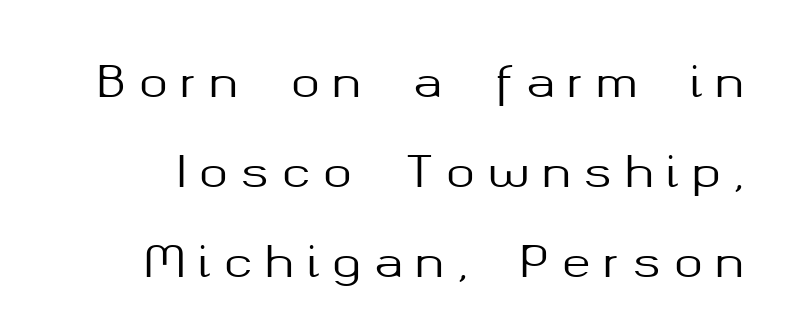
Q: Is the text italic (slanted)? A: No, it is upright.
Q: Is the typeface a serif or a sans-serif typeface? A: Sans-serif.
Q: Is the text underlined? A: No.
Q: Is the spacing between letters normal or unusually wide? A: Unusually wide.
Q: Is the spacing between lines tight, normal or loose? A: Loose.
Q: Width (condensed, normal, or wide)? A: Normal.
Q: Stroke contrast? A: Medium.
Q: x-height? A: Medium.
Q: Monospaced? A: No.
